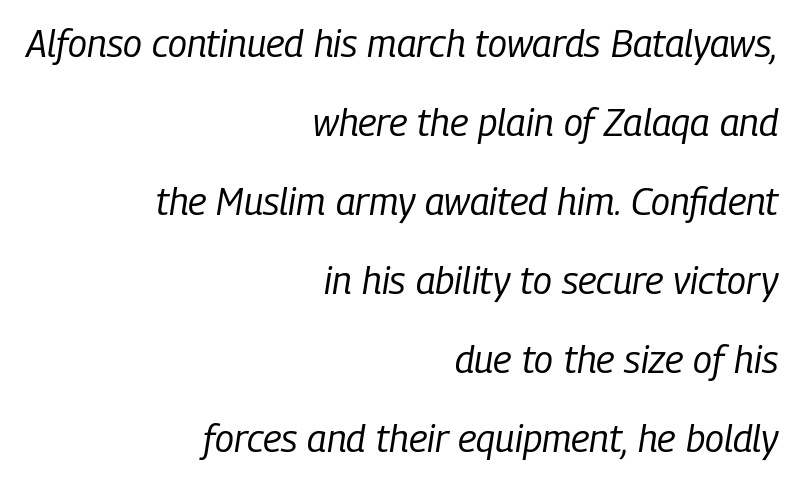
The image shows 38 px regular-weight, condensed type, italic (leaning right); set right-aligned, loose line spacing (2.08x), normal letter spacing, not underlined; low stroke contrast and a medium x-height.
